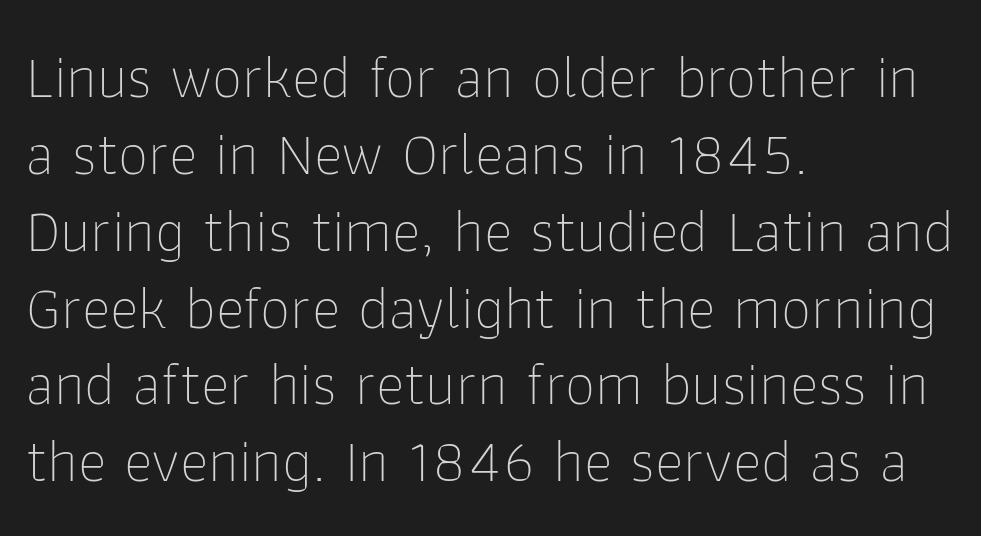
{"serif": "no", "italic": "no", "bold": "no", "weight": "thin", "width": "normal", "stroke_contrast": "low", "x_height": "medium", "monospaced": "no", "underline": "no", "align": "left", "line_spacing": "normal", "line_spacing_ratio": 1.26, "letter_spacing": "normal", "letter_spacing_em": 0.0, "glyph_px": 61}
